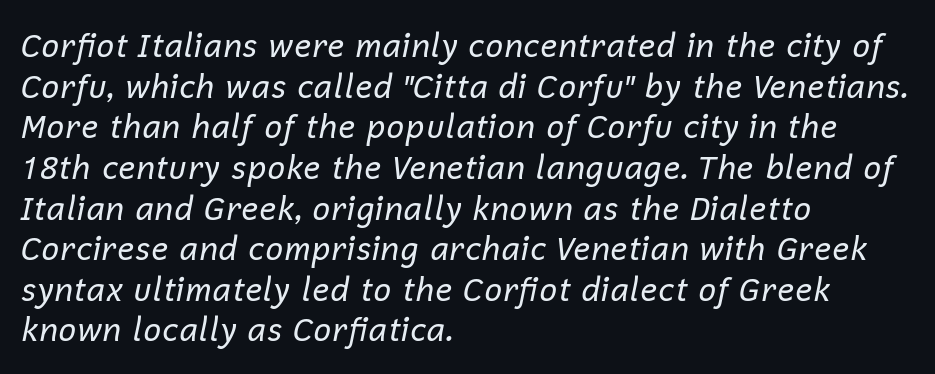
Q: Is the text bold? A: No.
Q: Is the text italic (slanted)? A: Yes, it leans right by about 12 degrees.
Q: Is the text underlined? A: No.
Q: How is the paragraph aligned? A: Left-aligned.
Q: Is the spacing between letters normal or unusually wide? A: Normal.
Q: Is the spacing between lines tight, normal or loose? A: Normal.
Q: Width (condensed, normal, or wide)? A: Normal.
Q: Stroke contrast? A: Low.
Q: x-height? A: Medium.
Q: Monospaced? A: No.
